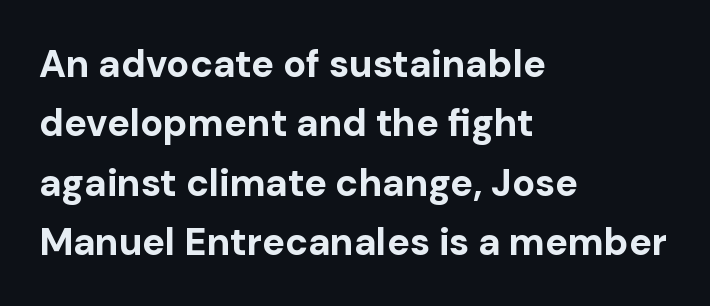
Descender tails drop into unmarked territory. Typesetter's note: full bold, strokes at maximum text heaviness. Each line starts at the same left margin while the right side varies. Compared with typical body copy, the letter spacing here is the same. Line spacing here is normal. Is this a sans? Yes — the strokes have no serifs.
